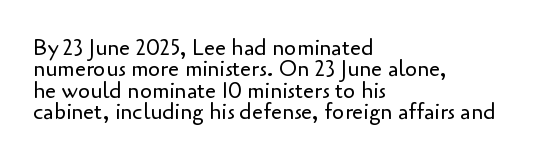
Q: Is the text bold? A: No.
Q: Is the text italic (slanted)? A: No, it is upright.
Q: Is the text underlined? A: No.
Q: How is the paragraph aligned? A: Left-aligned.
Q: Is the spacing between letters normal or unusually wide? A: Normal.
Q: Is the spacing between lines tight, normal or loose? A: Tight.
